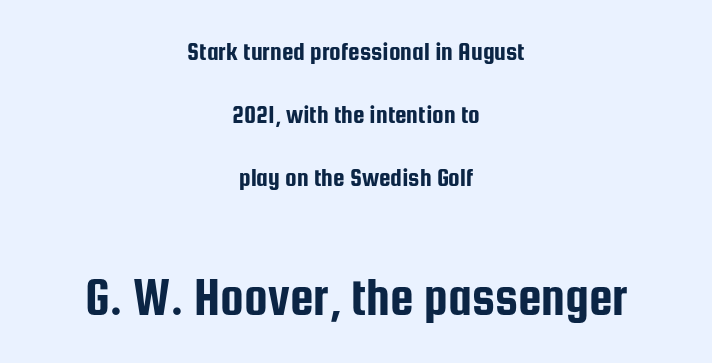
The image shows 53 px condensed sans-serif type, upright; set centered, loose line spacing (2.42x), normal letter spacing, not underlined; the second (bottom) block is 2.04x larger; low stroke contrast and a medium x-height.
